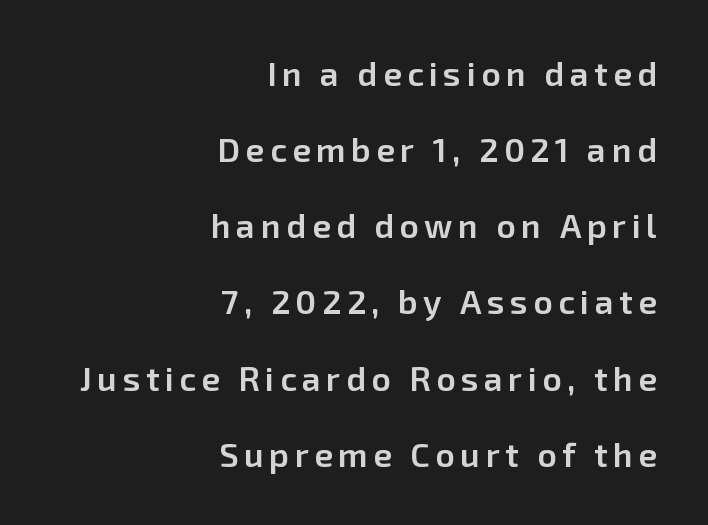
{"serif": "no", "italic": "no", "bold": "semi", "weight": "semibold", "width": "normal", "stroke_contrast": "low", "x_height": "medium", "monospaced": "no", "underline": "no", "align": "right", "line_spacing": "loose", "line_spacing_ratio": 2.24, "glyph_px": 34}
